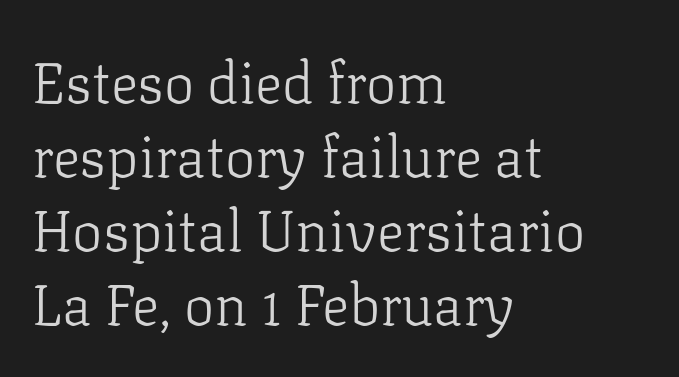
Q: Is the text bold? A: No.
Q: Is the text italic (slanted)? A: No, it is upright.
Q: Is the typeface a serif or a sans-serif typeface? A: Serif.
Q: Is the text underlined? A: No.
Q: How is the paragraph aligned? A: Left-aligned.
Q: Is the spacing between letters normal or unusually wide? A: Normal.
Q: Is the spacing between lines tight, normal or loose? A: Normal.
Q: Width (condensed, normal, or wide)? A: Normal.
Q: Stroke contrast? A: Low.
Q: x-height? A: Medium.
Q: Monospaced? A: No.
